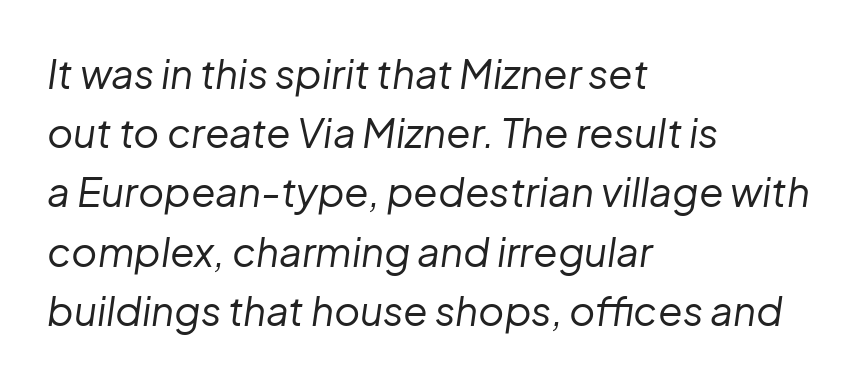
Q: Is the text bold? A: No.
Q: Is the text italic (slanted)? A: Yes, it leans right by about 8 degrees.
Q: Is the text underlined? A: No.
Q: How is the paragraph aligned? A: Left-aligned.
Q: Is the spacing between letters normal or unusually wide? A: Normal.
Q: Is the spacing between lines tight, normal or loose? A: Normal.
Q: Width (condensed, normal, or wide)? A: Normal.
Q: Stroke contrast? A: Low.
Q: x-height? A: Medium.
Q: Monospaced? A: No.
